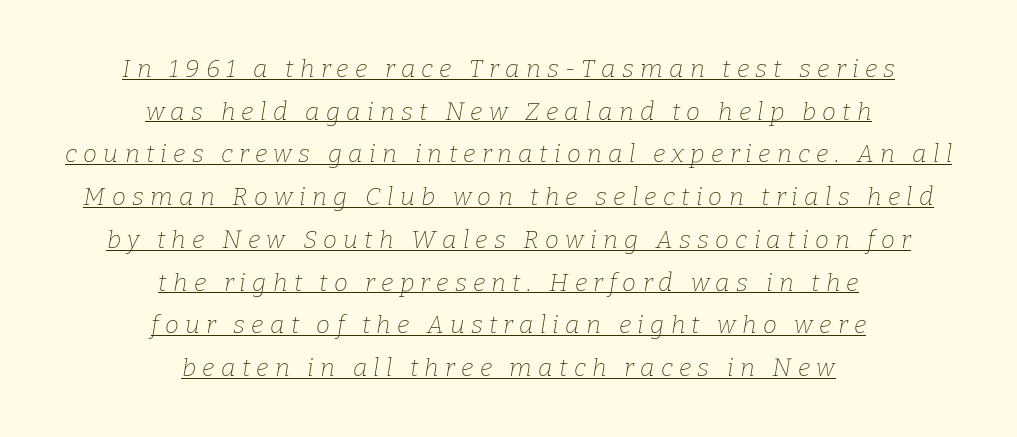
The image shows 25 px text type, italic (leaning right); set centered, line spacing 1.71x, unusually wide letter spacing (+0.25 em), underlined.
